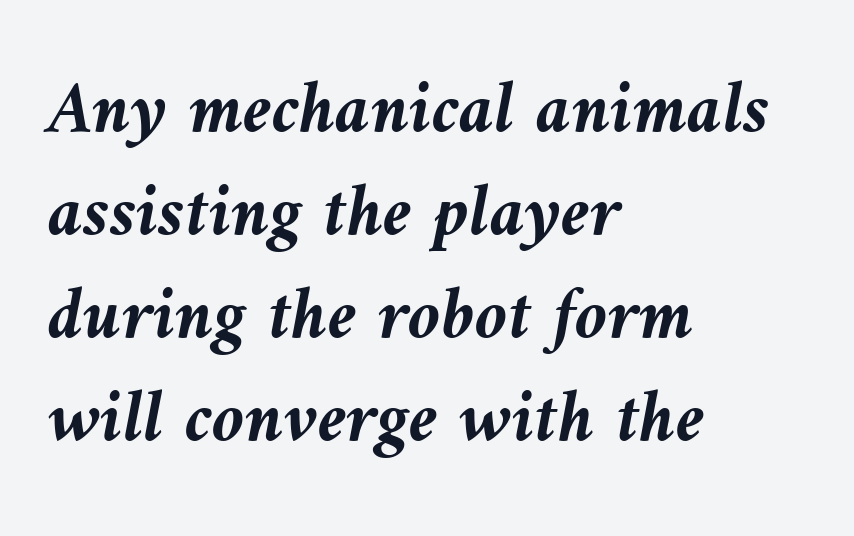
The image shows 74 px semibold type, italic (leaning left); set left-aligned, normal line spacing (1.39x), normal letter spacing, not underlined; medium stroke contrast and a medium x-height.
